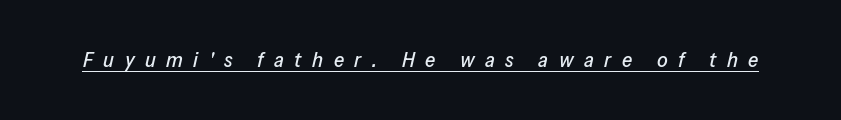
Q: Is the text italic (slanted)? A: Yes, it leans right by about 13 degrees.
Q: Is the text underlined? A: Yes.
Q: Is the spacing between letters normal or unusually wide? A: Unusually wide.
